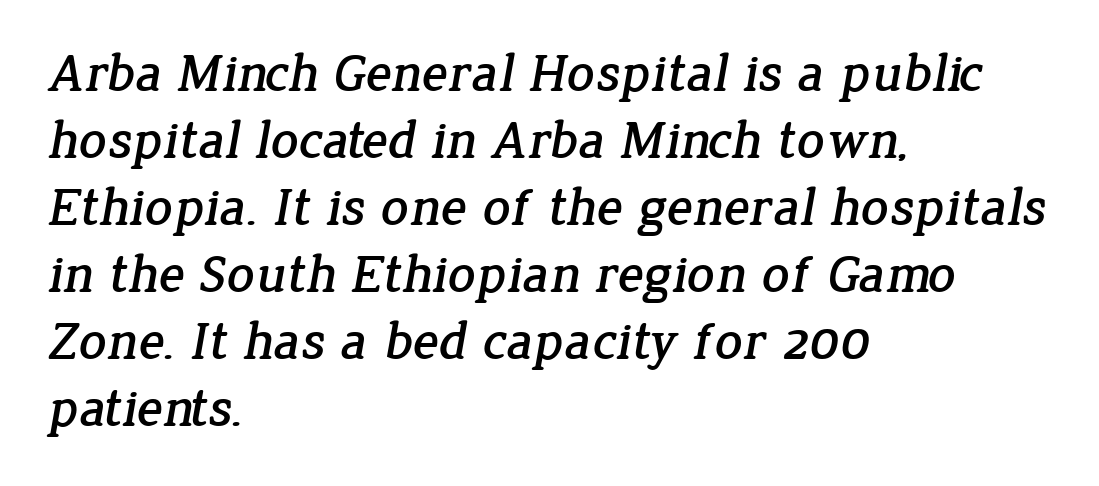
{"serif": "yes", "width": "normal", "stroke_contrast": "low", "x_height": "medium", "monospaced": "no", "underline": "no", "align": "left", "line_spacing_ratio": 1.24, "letter_spacing": "normal", "letter_spacing_em": 0.0, "glyph_px": 54}
